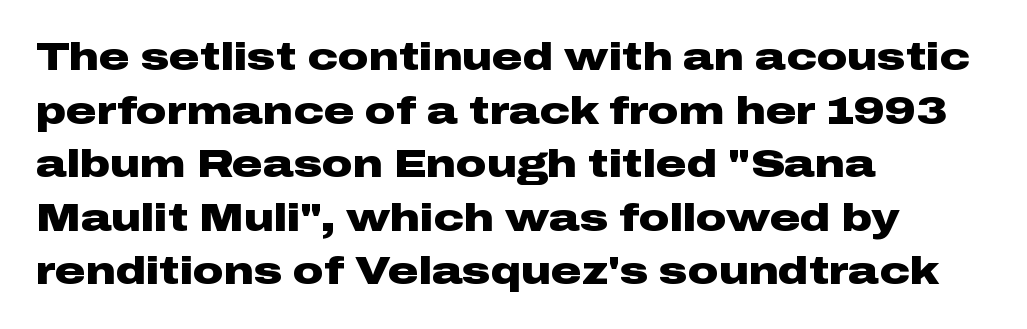
The image shows 38 px heavy, wide sans-serif type, upright; set left-aligned, normal line spacing (1.41x), normal letter spacing, not underlined; low stroke contrast and a medium x-height.
